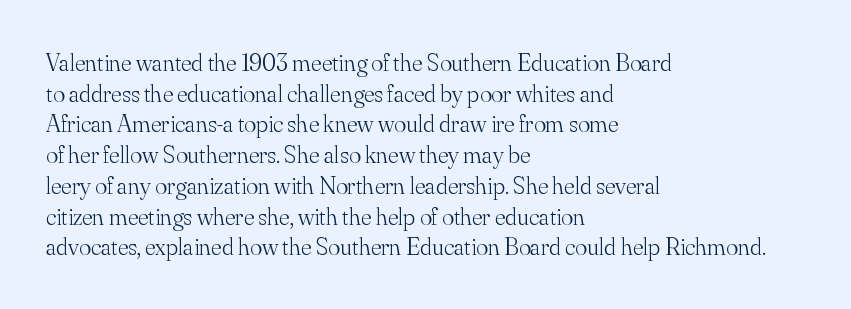
The image shows 25 px text type, upright; set left-aligned, line spacing 1.23x, normal letter spacing, not underlined.
